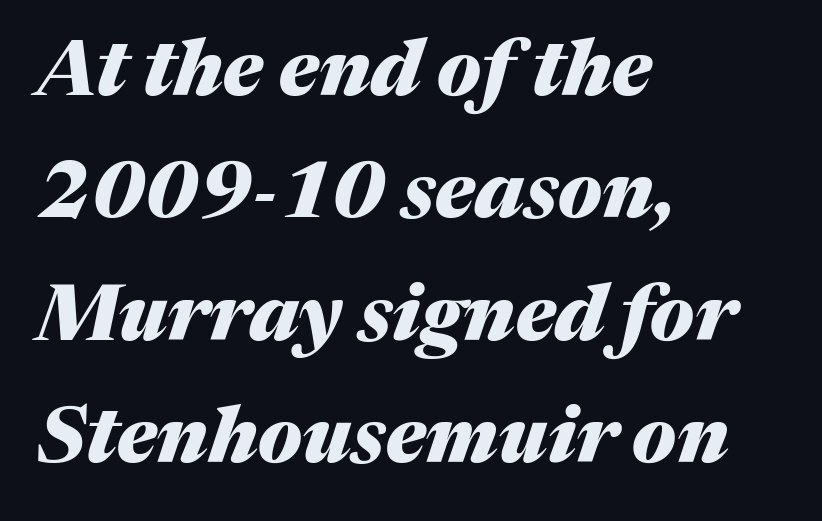
This rendering features lettering with no underline. There's an unmistakable incline to the writing here. This sample is left-justified, so line endings fall wherever the words run out. There is no visible air inserted between adjacent glyphs. How would I describe the line gaps? Plain and ordinary. The passage shown is emphatically bold.
